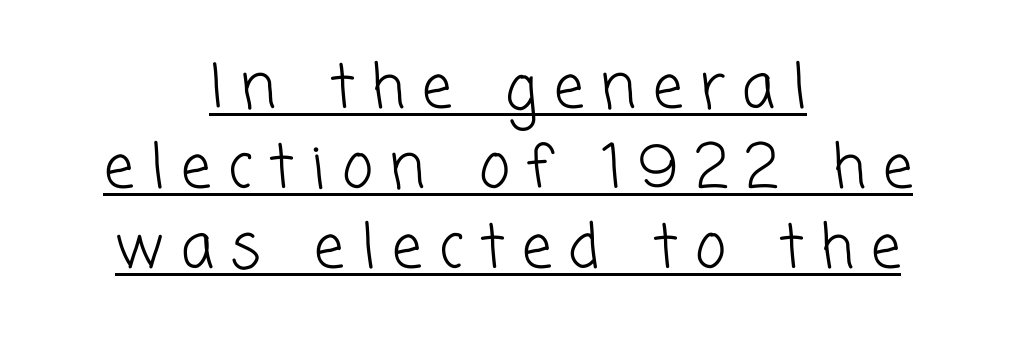
Q: Is the text bold? A: No.
Q: Is the typeface a serif or a sans-serif typeface? A: Sans-serif.
Q: Is the text underlined? A: Yes.
Q: How is the paragraph aligned? A: Centered.
Q: Is the spacing between letters normal or unusually wide? A: Unusually wide.
Q: Is the spacing between lines tight, normal or loose? A: Normal.
Q: Width (condensed, normal, or wide)? A: Normal.
Q: Stroke contrast? A: Low.
Q: x-height? A: Medium.
Q: Monospaced? A: No.
